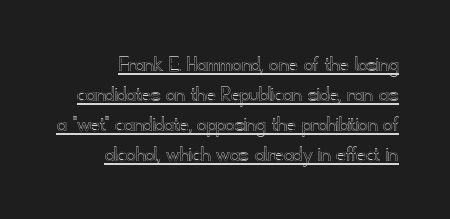
{"italic": "no", "underline": "yes", "align": "right", "line_spacing": "normal", "line_spacing_ratio": 1.3, "letter_spacing": "normal", "letter_spacing_em": 0.0, "glyph_px": 23}
